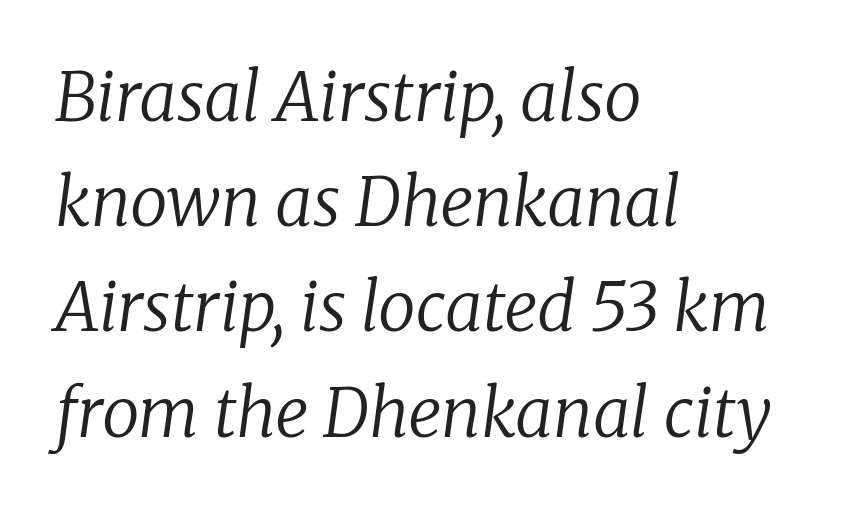
What kind of face is this? One with serifs. The passage shown is not bold in any degree. The horizontal fit of the characters is conventional and even. Varying glyph widths throughout — classic text-font behaviour. A clean baseline with only descenders dipping below it.
